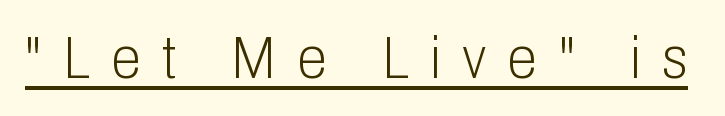
{"serif": "no", "italic": "no", "bold": "no", "weight": "light", "width": "condensed", "stroke_contrast": "low", "x_height": "medium", "monospaced": "no", "underline": "yes", "letter_spacing": "wide", "letter_spacing_em": 0.36, "glyph_px": 60}
